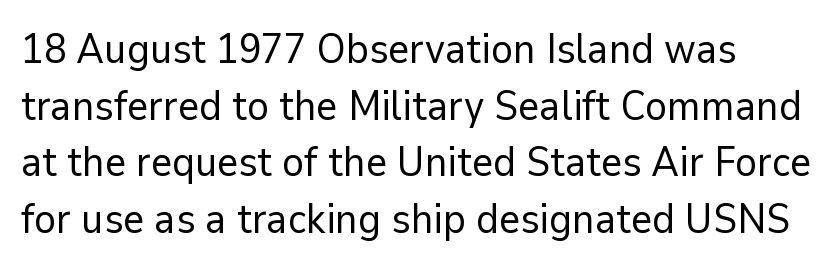
Q: Is the text bold? A: No.
Q: Is the text italic (slanted)? A: No, it is upright.
Q: Is the typeface a serif or a sans-serif typeface? A: Sans-serif.
Q: Is the text underlined? A: No.
Q: Is the spacing between letters normal or unusually wide? A: Normal.
Q: Is the spacing between lines tight, normal or loose? A: Normal.
Q: Width (condensed, normal, or wide)? A: Normal.
Q: Stroke contrast? A: Low.
Q: x-height? A: Medium.
Q: Monospaced? A: No.
